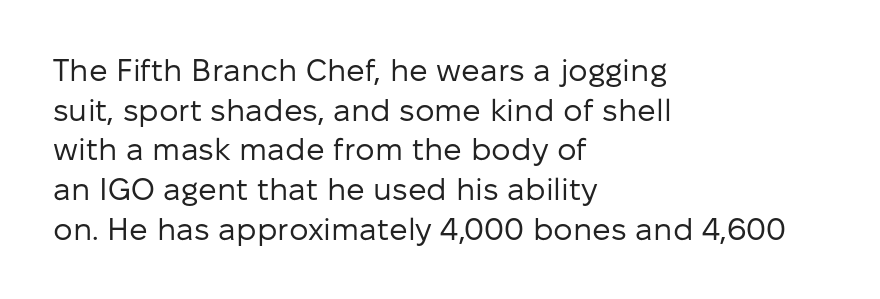
Q: Is the text bold? A: No.
Q: Is the text italic (slanted)? A: No, it is upright.
Q: Is the typeface a serif or a sans-serif typeface? A: Sans-serif.
Q: Is the text underlined? A: No.
Q: How is the paragraph aligned? A: Left-aligned.
Q: Is the spacing between letters normal or unusually wide? A: Normal.
Q: Is the spacing between lines tight, normal or loose? A: Normal.
Q: Width (condensed, normal, or wide)? A: Normal.
Q: Stroke contrast? A: Low.
Q: x-height? A: Medium.
Q: Monospaced? A: No.
